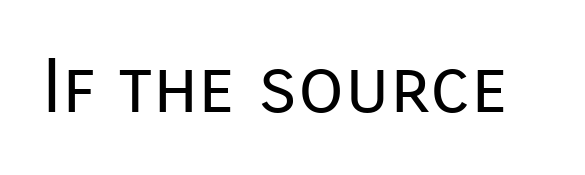
Q: Is the text bold? A: No.
Q: Is the text italic (slanted)? A: No, it is upright.
Q: Is the typeface a serif or a sans-serif typeface? A: Sans-serif.
Q: Is the text underlined? A: No.
Q: Is the spacing between letters normal or unusually wide? A: Normal.
Q: Width (condensed, normal, or wide)? A: Normal.
Q: Stroke contrast? A: Low.
Q: x-height? A: Medium.
Q: Monospaced? A: No.
